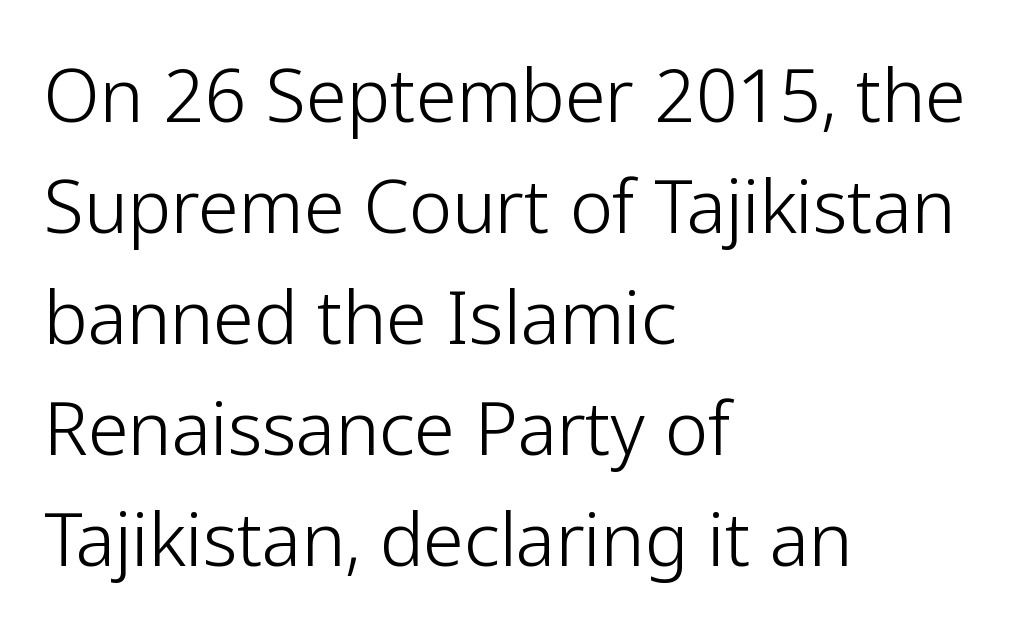
Baseline-to-baseline distance is the conventional proportion of letter height. Each stroke keeps to a modest, everyday thickness or less. Italic? Not at all — the glyphs are vertical. The letters advance in unequal steps, a hallmark of proportional type. A student would call this left alignment; a typographer would say flush left, rag right.
